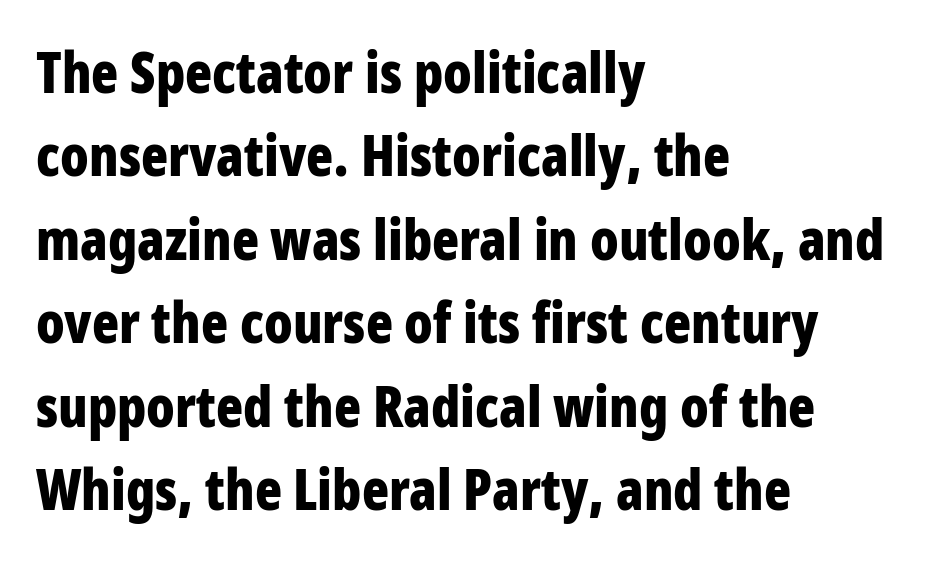
Students, this is bold: see how much ink each stroke carries. This rendering leaves character spacing at its baseline value. Every stem runs plumb, perpendicular to the baseline. You could not count columns in this text — the font is proportionally spaced. The strip under each line holds only bare page.
